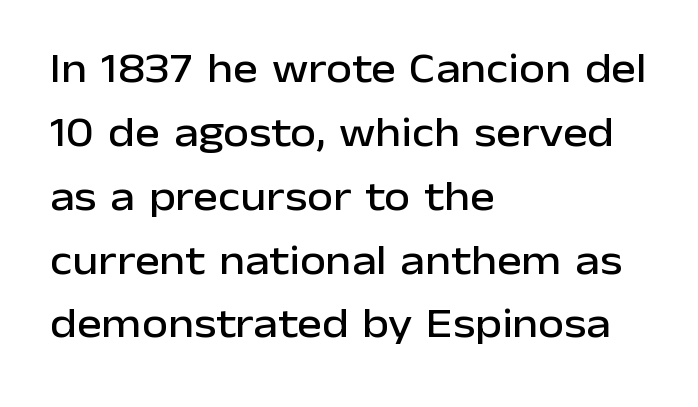
The image shows 42 px sans-serif type, upright; set left-aligned, normal line spacing (1.52x), normal letter spacing, not underlined; low stroke contrast and a medium x-height.
